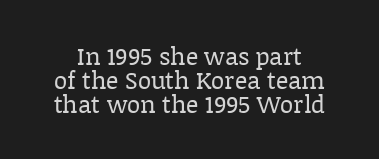
The image shows 24 px text type, upright; set tight line spacing (1.0x), normal letter spacing, not underlined.
